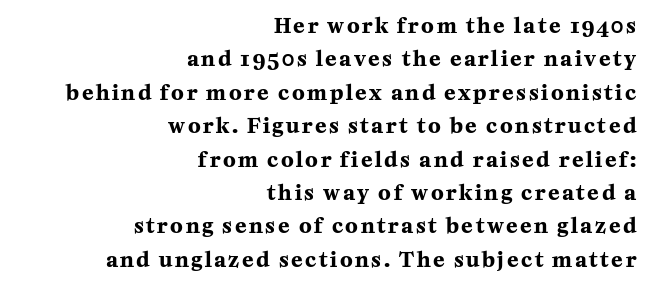
{"italic": "no", "bold": "yes", "underline": "no", "align": "right", "line_spacing": "normal", "line_spacing_ratio": 1.59, "glyph_px": 21}
